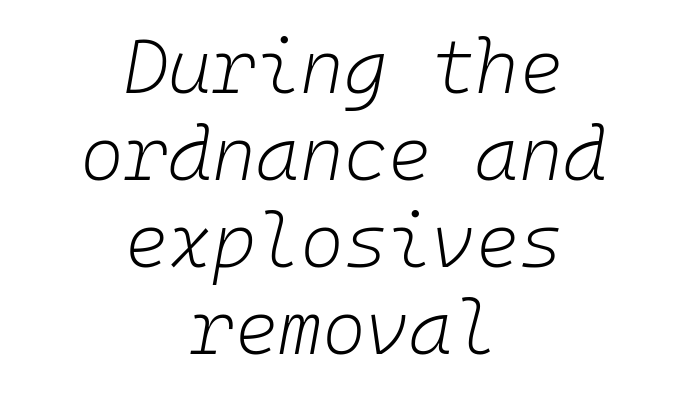
The image shows 75 px light type, italic (leaning right), monospaced; set centered, line spacing 1.16x, normal letter spacing, not underlined; low stroke contrast and a medium x-height.
